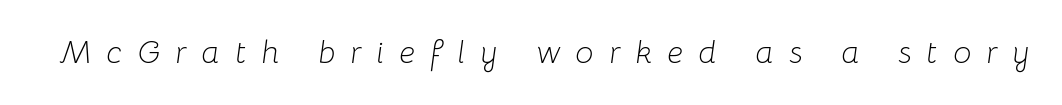
Here the designer chose a conventional face with non-uniform glyph widths. The whole block is typeset with a tilt. Observe the wide spacing: letters keep a clear distance from each other. The passage shown is not underscored anywhere. Counters stay open thanks to moderate or lighter strokes.
